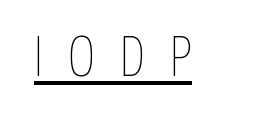
Q: Is the text bold? A: No.
Q: Is the text italic (slanted)? A: No, it is upright.
Q: Is the text underlined? A: Yes.
Q: Is the spacing between letters normal or unusually wide? A: Unusually wide.
Q: Width (condensed, normal, or wide)? A: Condensed.
Q: Stroke contrast? A: Low.
Q: x-height? A: Medium.
Q: Monospaced? A: No.
